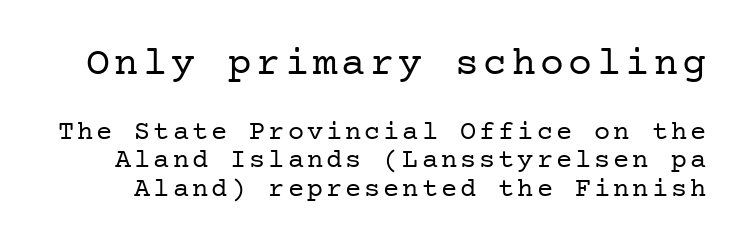
Descenders hang freely into open space. What's the leading like? Squeezed, with rows nearly overlapping. I'd call this a serif setting — the letters wear small feet. Style check: upright. Caption: upper text group enlarged, lower text group reduced.
